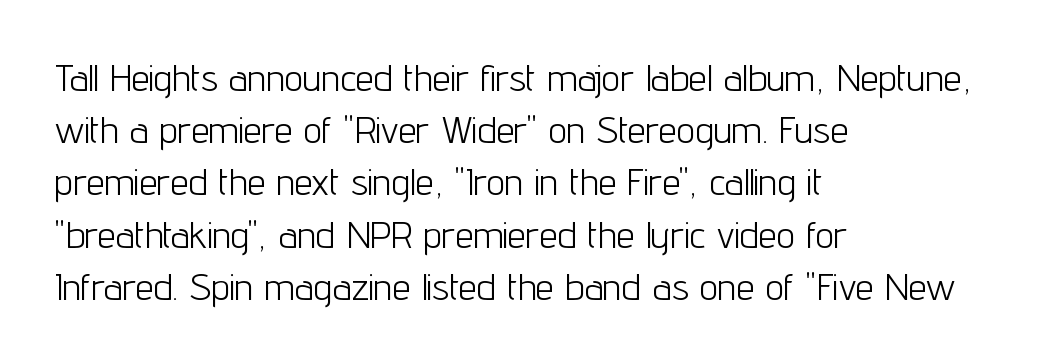
Does the leading feel generous? No, just average. Underlining? Definitely not there. Nothing heavy about these letters — not bold at all. Short note: letters normally spaced. The font family rendered here belongs to the sans-serif group. The type sits square on the baseline with zero lean.
